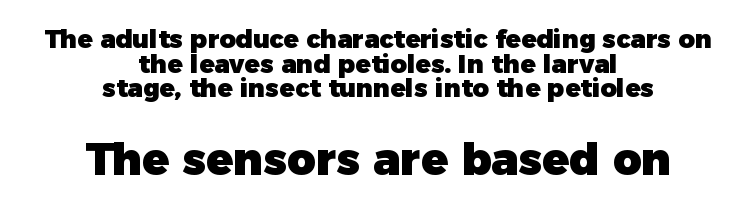
This block would grow much taller if given ordinary leading; it's compressed now. A student would notice the bottom passage is typeset larger than what precedes it. Font category for this specimen: sans-serif. If you folded the block vertically in half, each line would mirror itself in length. Students, this is bold: see how much ink each stroke carries.
